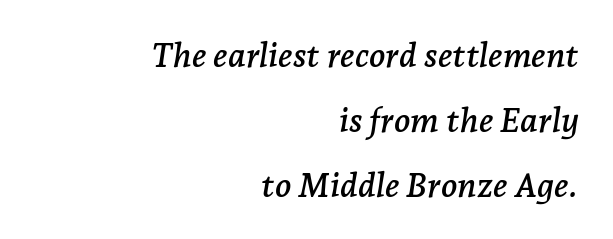
Q: Is the text italic (slanted)? A: Yes, it leans right by about 7 degrees.
Q: Is the typeface a serif or a sans-serif typeface? A: Serif.
Q: Is the text underlined? A: No.
Q: How is the paragraph aligned? A: Right-aligned.
Q: Is the spacing between letters normal or unusually wide? A: Normal.
Q: Is the spacing between lines tight, normal or loose? A: Loose.
Q: Width (condensed, normal, or wide)? A: Normal.
Q: Stroke contrast? A: Low.
Q: x-height? A: Medium.
Q: Monospaced? A: No.
